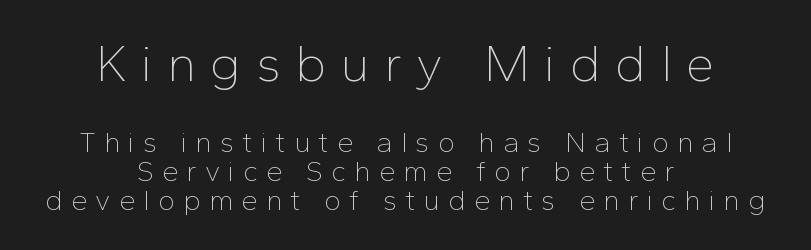
{"serif": "no", "italic": "no", "bold": "no", "weight": "thin", "width": "normal", "stroke_contrast": "low", "x_height": "medium", "monospaced": "no", "underline": "no", "align": "center", "line_spacing": "tight", "line_spacing_ratio": 1.0, "letter_spacing": "wide", "letter_spacing_em": 0.28, "larger_block": "first", "size_ratio": 1.76, "glyph_px": 51}
